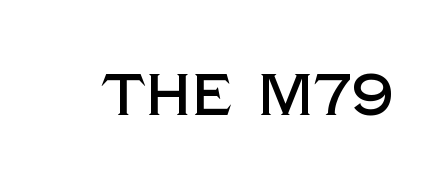
The image shows 59 px sans-serif type, upright; set normal letter spacing, not underlined; a large x-height.
